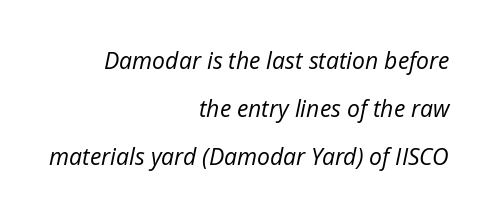
The image shows 23 px text type, italic (leaning right); set right-aligned, loose line spacing (2.09x), normal letter spacing, not underlined.
